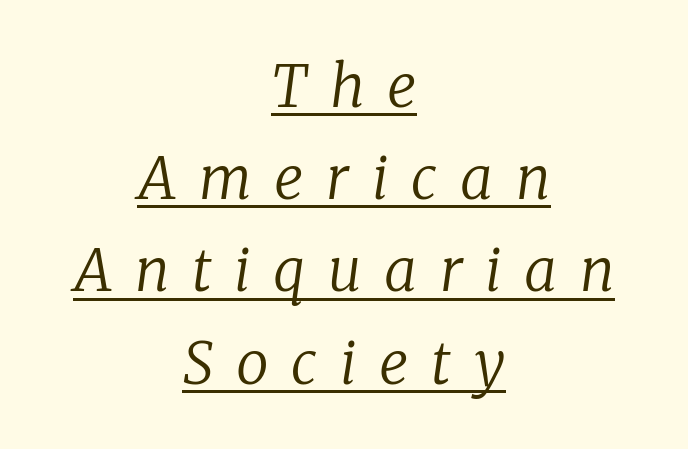
{"serif": "yes", "italic": "yes", "lean": "right", "slant_degrees": 8, "bold": "no", "weight": "regular", "width": "normal", "stroke_contrast": "low", "x_height": "medium", "monospaced": "no", "underline": "yes", "align": "center", "line_spacing": "normal", "line_spacing_ratio": 1.59, "letter_spacing": "wide", "letter_spacing_em": 0.39, "glyph_px": 58}
